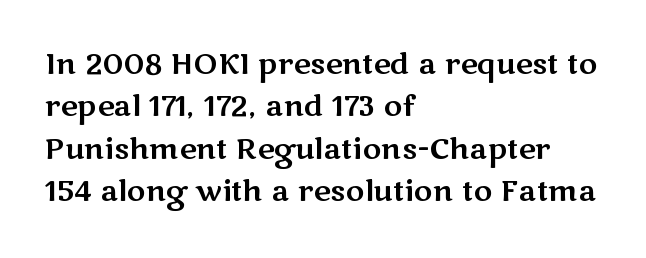
Q: Is the text italic (slanted)? A: No, it is upright.
Q: Is the typeface a serif or a sans-serif typeface? A: Sans-serif.
Q: Is the text underlined? A: No.
Q: How is the paragraph aligned? A: Left-aligned.
Q: Is the spacing between letters normal or unusually wide? A: Normal.
Q: Is the spacing between lines tight, normal or loose? A: Normal.
Q: Width (condensed, normal, or wide)? A: Wide.
Q: Stroke contrast? A: Medium.
Q: x-height? A: Medium.
Q: Monospaced? A: No.
